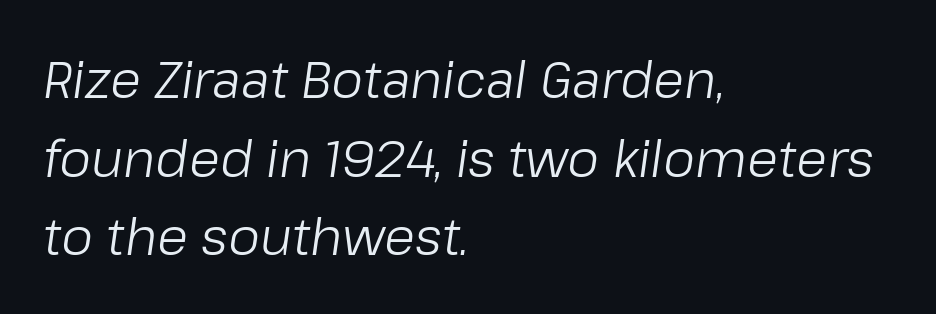
The passage shown has conventional tracking throughout. The letters look calm and open, with moderate or lighter stems. Summary of vertical rhythm: regular, with standard interline spacing. It's the slanting kind of type. Varying glyph widths throughout — classic text-font behaviour. Bare-footed words on every line.
